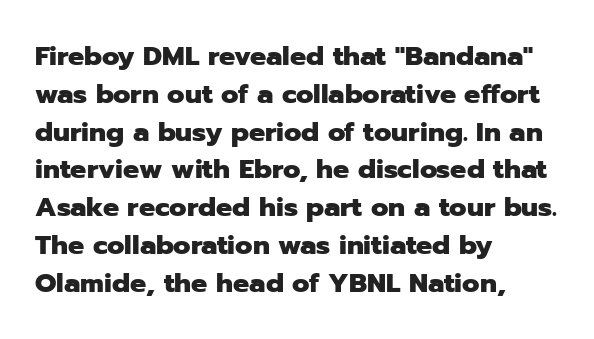
Q: Is the text bold? A: Yes.
Q: Is the text italic (slanted)? A: No, it is upright.
Q: Is the text underlined? A: No.
Q: How is the paragraph aligned? A: Left-aligned.
Q: Is the spacing between letters normal or unusually wide? A: Normal.
Q: Is the spacing between lines tight, normal or loose? A: Normal.
